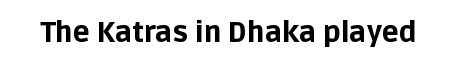
Q: Is the text bold? A: Yes.
Q: Is the text italic (slanted)? A: No, it is upright.
Q: Is the typeface a serif or a sans-serif typeface? A: Sans-serif.
Q: Is the text underlined? A: No.
Q: Is the spacing between letters normal or unusually wide? A: Normal.
Q: Width (condensed, normal, or wide)? A: Normal.
Q: Stroke contrast? A: Low.
Q: x-height? A: Large.
Q: Monospaced? A: No.
